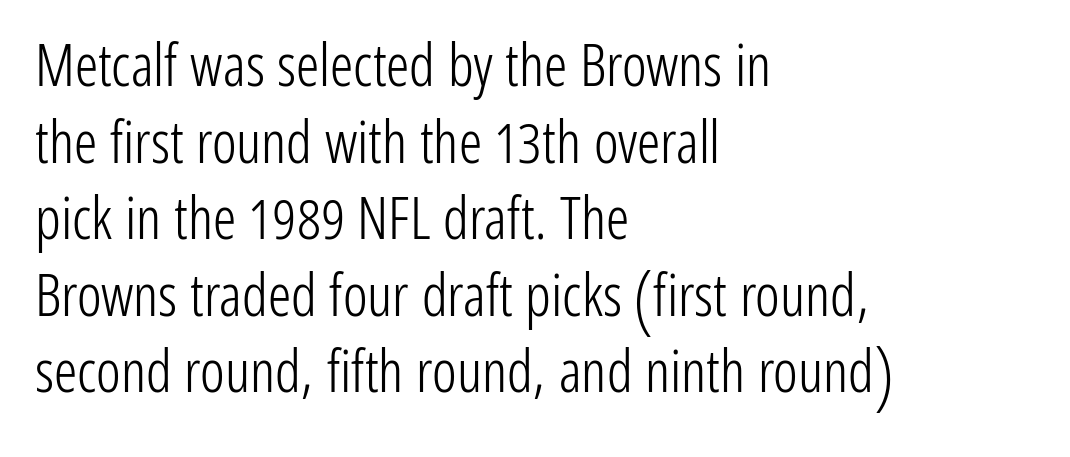
The image shows 58 px light, condensed sans-serif type, upright; set left-aligned, normal line spacing (1.32x), normal letter spacing, not underlined; low stroke contrast and a medium x-height.
